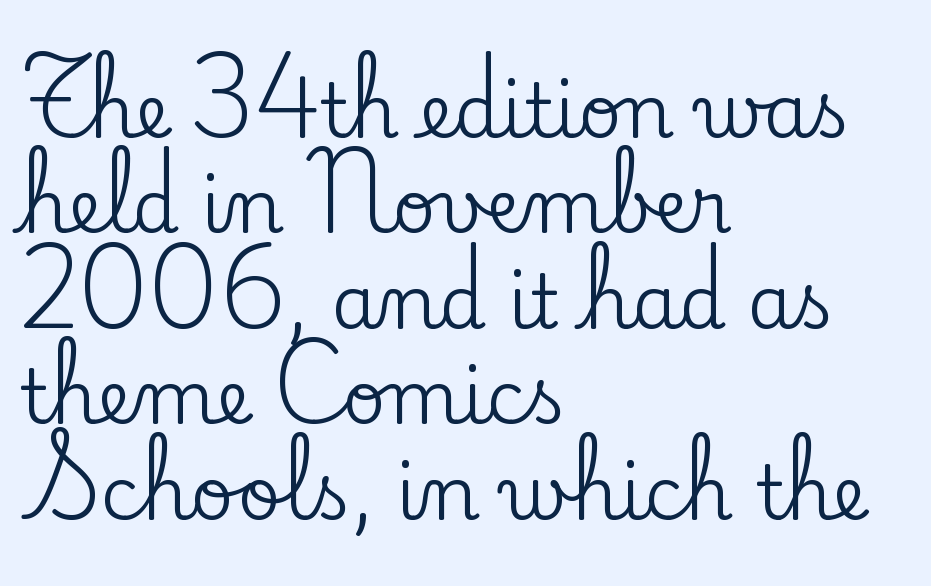
The baseline area is clear. Is there any slant? The stems are plumb. Left-aligned paragraph, ragged on the right. Think of a printed novel: that variable character pitch is what you see here.
